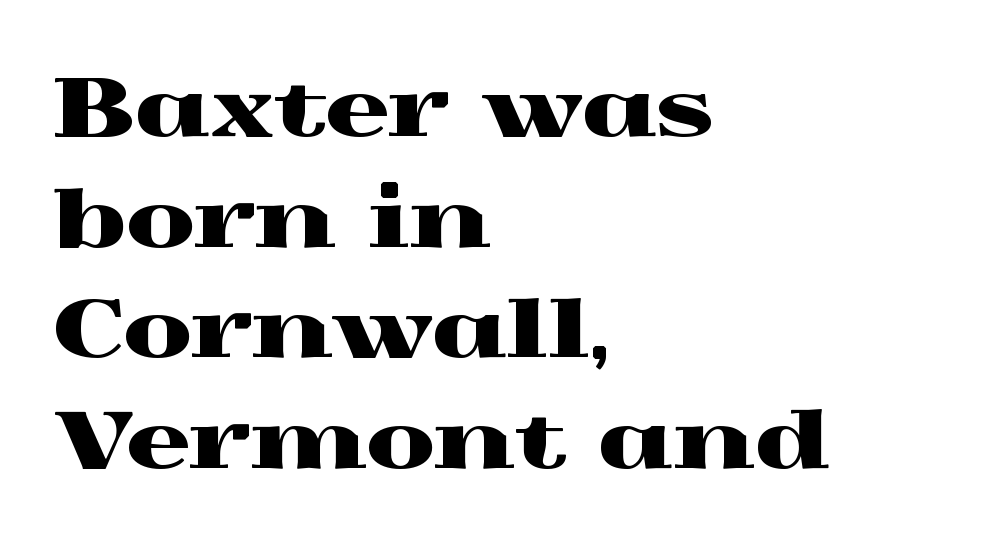
Q: Is the text italic (slanted)? A: No, it is upright.
Q: Is the typeface a serif or a sans-serif typeface? A: Serif.
Q: Is the text underlined? A: No.
Q: How is the paragraph aligned? A: Left-aligned.
Q: Is the spacing between letters normal or unusually wide? A: Normal.
Q: Is the spacing between lines tight, normal or loose? A: Normal.
Q: Width (condensed, normal, or wide)? A: Wide.
Q: x-height? A: Medium.
Q: Monospaced? A: No.
